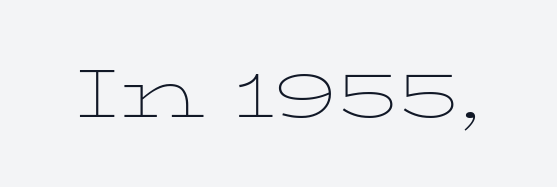
The image shows 67 px thin, wide serif type, upright; set normal letter spacing, not underlined; low stroke contrast and a medium x-height.
